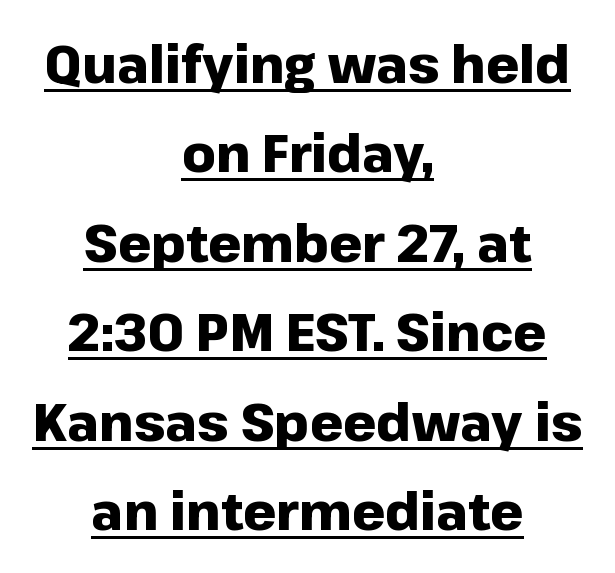
These lines are rendered in a variable-pitch font. Posture: straight, roman, zero tilt. Caption: standard tracking, unaltered. This rendering features underlined lettering.
